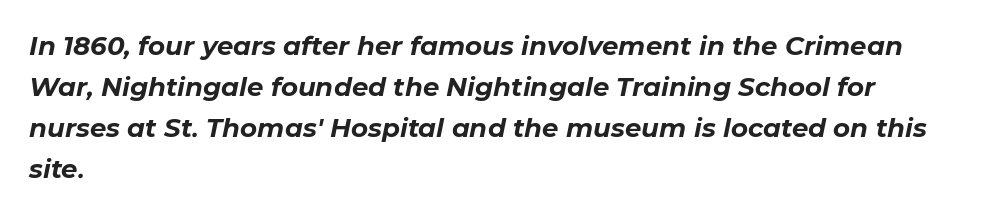
{"italic": "yes", "lean": "right", "slant_degrees": 11, "bold": "yes", "underline": "no", "align": "left", "line_spacing": "normal", "line_spacing_ratio": 1.58, "letter_spacing": "normal", "letter_spacing_em": 0.0, "glyph_px": 26}
